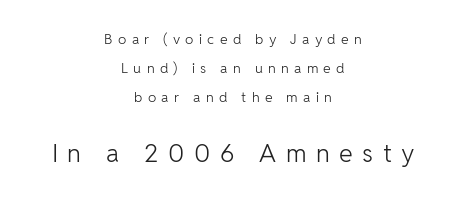
Q: Is the text bold? A: No.
Q: Is the text italic (slanted)? A: No, it is upright.
Q: Is the text underlined? A: No.
Q: How is the paragraph aligned? A: Centered.
Q: Is the spacing between letters normal or unusually wide? A: Unusually wide.
Q: Is the spacing between lines tight, normal or loose? A: Loose.
Q: Which block of text is set in a larger size, the first (top) or the second (bottom)? A: The second (bottom) one.
